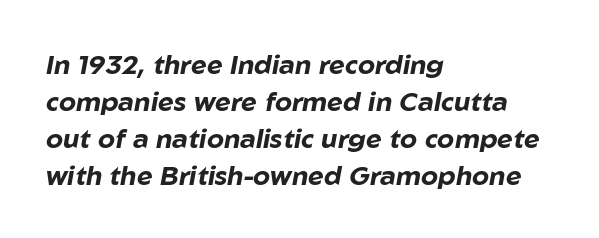
Q: Is the text bold? A: Yes.
Q: Is the text italic (slanted)? A: Yes, it leans right by about 10 degrees.
Q: Is the text underlined? A: No.
Q: How is the paragraph aligned? A: Left-aligned.
Q: Is the spacing between letters normal or unusually wide? A: Normal.
Q: Is the spacing between lines tight, normal or loose? A: Normal.
